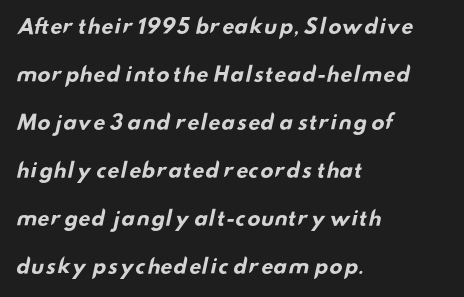
The image shows 20 px bold type; set left-aligned, loose line spacing (2.4x), normal letter spacing, not underlined.
